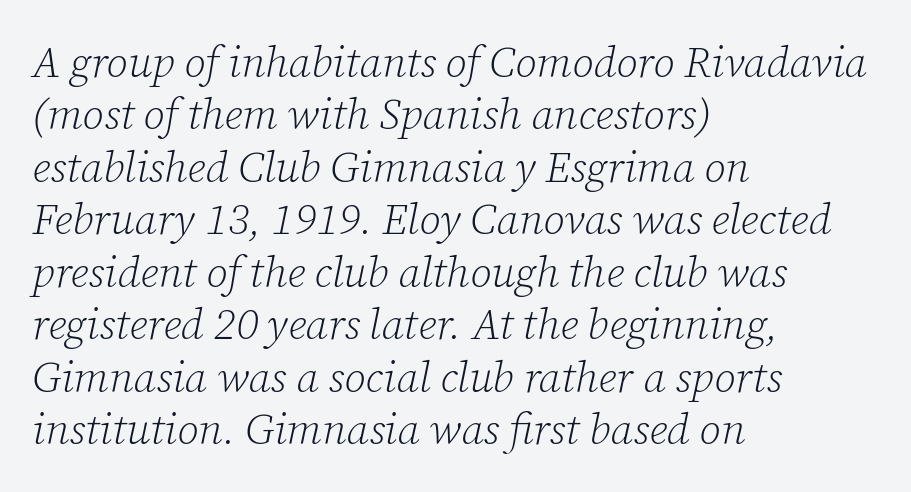
The font's italic variant was chosen for this text. Heft: none added — not bold. These lines are rendered in a variable-pitch font. The passage shown is typeset with a serif family. The ragged edge is on the right, which tells us the setting is flush left.
